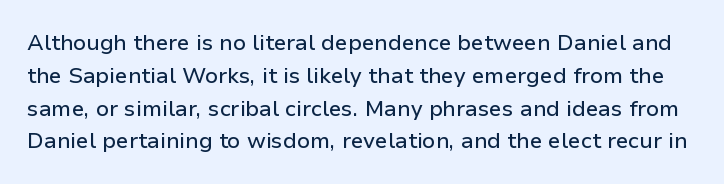
Standard letterfit; no display-style spreading of the glyphs. Type without underlining. Posture: vertical. The block of text has a typical density, with ordinary space between rows.
